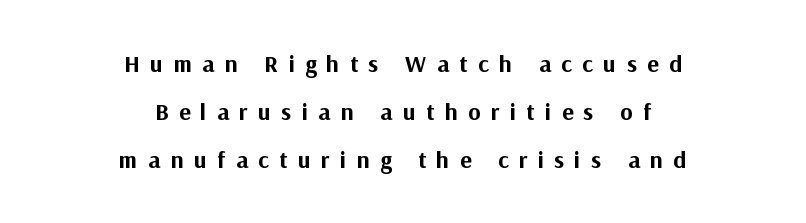
Q: Is the text bold? A: Yes.
Q: Is the text italic (slanted)? A: No, it is upright.
Q: Is the text underlined? A: No.
Q: How is the paragraph aligned? A: Centered.
Q: Is the spacing between letters normal or unusually wide? A: Unusually wide.
Q: Is the spacing between lines tight, normal or loose? A: Loose.
